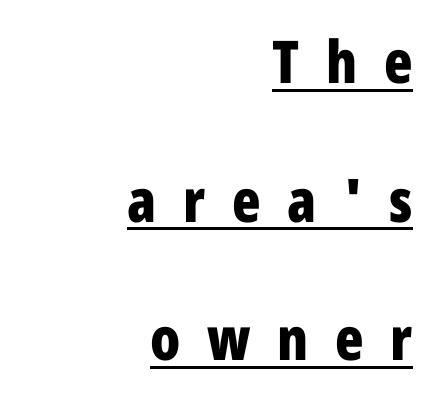
Q: Is the text bold? A: Yes.
Q: Is the text italic (slanted)? A: No, it is upright.
Q: Is the typeface a serif or a sans-serif typeface? A: Sans-serif.
Q: Is the text underlined? A: Yes.
Q: How is the paragraph aligned? A: Right-aligned.
Q: Is the spacing between letters normal or unusually wide? A: Unusually wide.
Q: Is the spacing between lines tight, normal or loose? A: Loose.
Q: Width (condensed, normal, or wide)? A: Condensed.
Q: Stroke contrast? A: Low.
Q: x-height? A: Medium.
Q: Monospaced? A: No.
